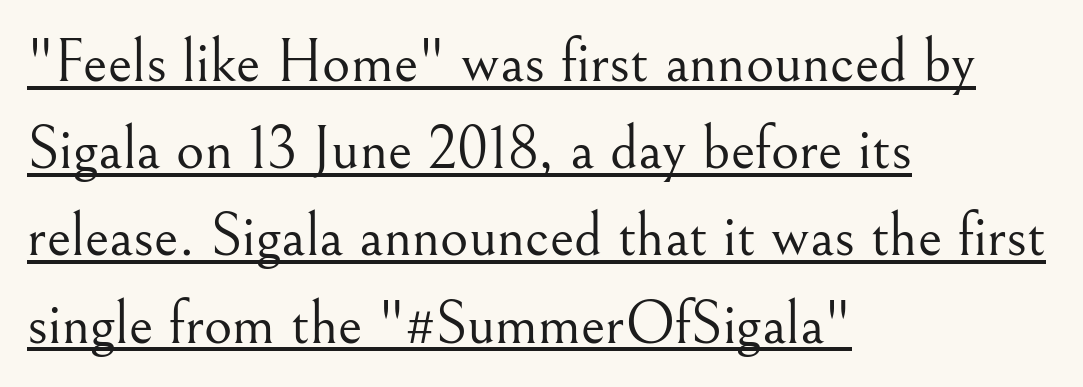
These characters rest on top of a visible drawn line. Letters have the restrained weight of plain body copy at most. The face used here is proportionally spaced, like ordinary book or web type. Interline gaps are of average width in this sample. Notice how the passage keeps a crisp vertical edge on the left only.
